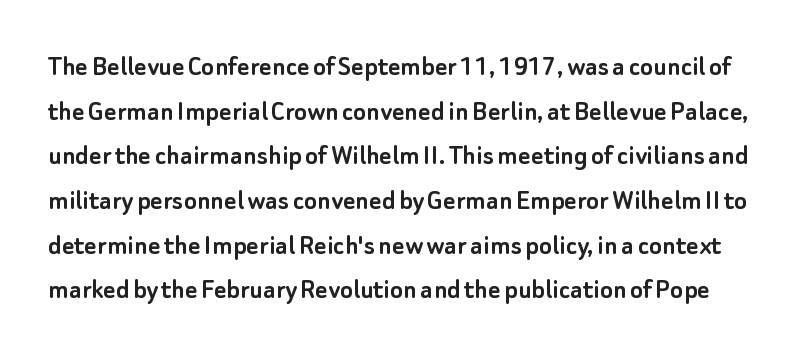
Q: Is the text italic (slanted)? A: No, it is upright.
Q: Is the typeface a serif or a sans-serif typeface? A: Sans-serif.
Q: Is the text underlined? A: No.
Q: Is the spacing between letters normal or unusually wide? A: Normal.
Q: Is the spacing between lines tight, normal or loose? A: Normal.
Q: Width (condensed, normal, or wide)? A: Normal.
Q: Stroke contrast? A: Low.
Q: x-height? A: Small.
Q: Monospaced? A: No.
